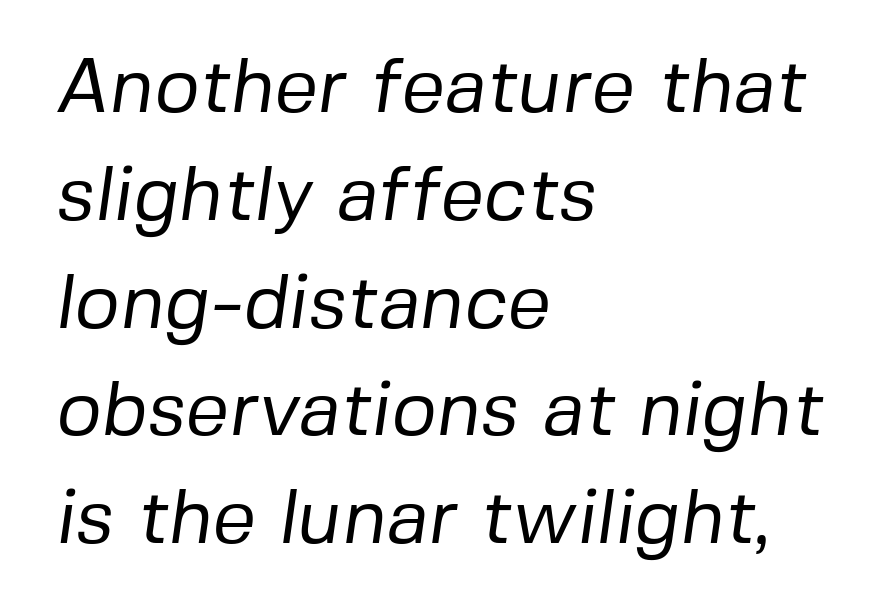
Q: Is the text bold? A: No.
Q: Is the typeface a serif or a sans-serif typeface? A: Sans-serif.
Q: Is the text underlined? A: No.
Q: How is the paragraph aligned? A: Left-aligned.
Q: Is the spacing between letters normal or unusually wide? A: Normal.
Q: Is the spacing between lines tight, normal or loose? A: Normal.
Q: Width (condensed, normal, or wide)? A: Normal.
Q: Stroke contrast? A: Low.
Q: x-height? A: Medium.
Q: Monospaced? A: No.
